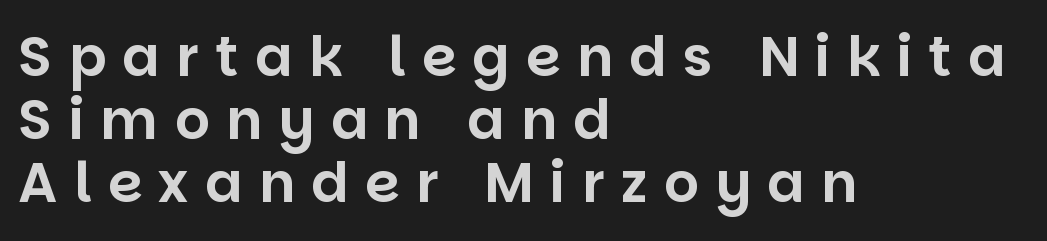
Q: Is the text italic (slanted)? A: No, it is upright.
Q: Is the typeface a serif or a sans-serif typeface? A: Sans-serif.
Q: Is the text underlined? A: No.
Q: How is the paragraph aligned? A: Left-aligned.
Q: Is the spacing between letters normal or unusually wide? A: Unusually wide.
Q: Is the spacing between lines tight, normal or loose? A: Tight.
Q: Width (condensed, normal, or wide)? A: Normal.
Q: Stroke contrast? A: Low.
Q: x-height? A: Large.
Q: Monospaced? A: No.
